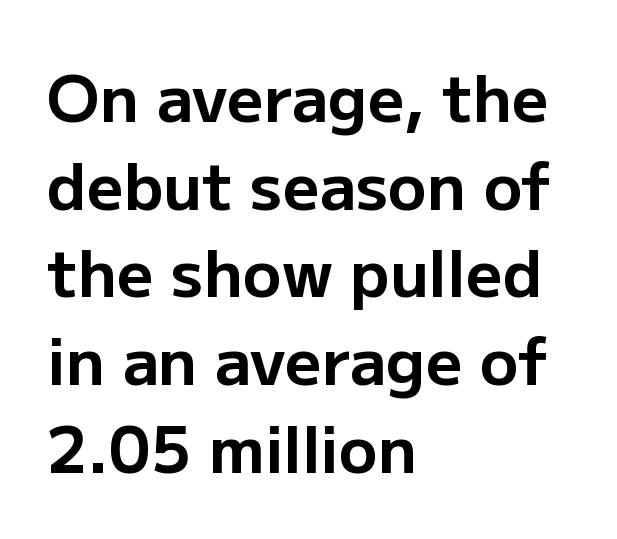
The image shows 64 px bold sans-serif type, upright; set left-aligned, normal line spacing (1.37x), normal letter spacing, not underlined; low stroke contrast and a medium x-height.
